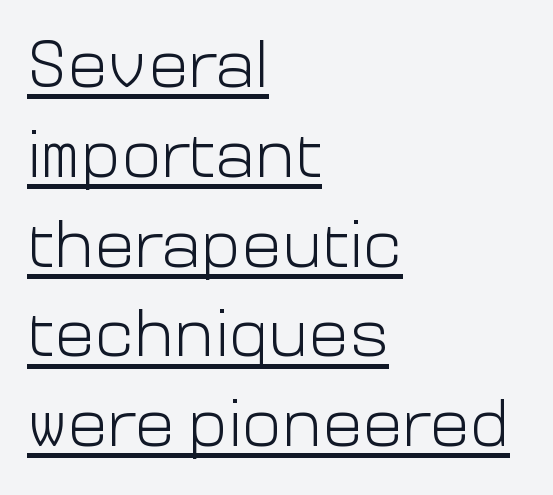
Typographically, this falls in the sans-serif category. Posture: vertical. Think standard paragraph weight, or any step lighter than that. Caption: multi-line text, flush left, ragged right. Each new line begins a customary step beneath the previous one.
